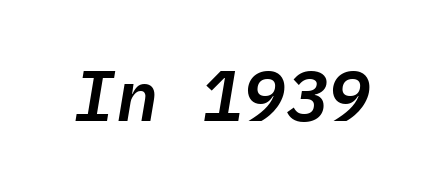
The image shows 71 px text type, italic (leaning right), monospaced; set normal letter spacing, not underlined; low stroke contrast and a medium x-height.
